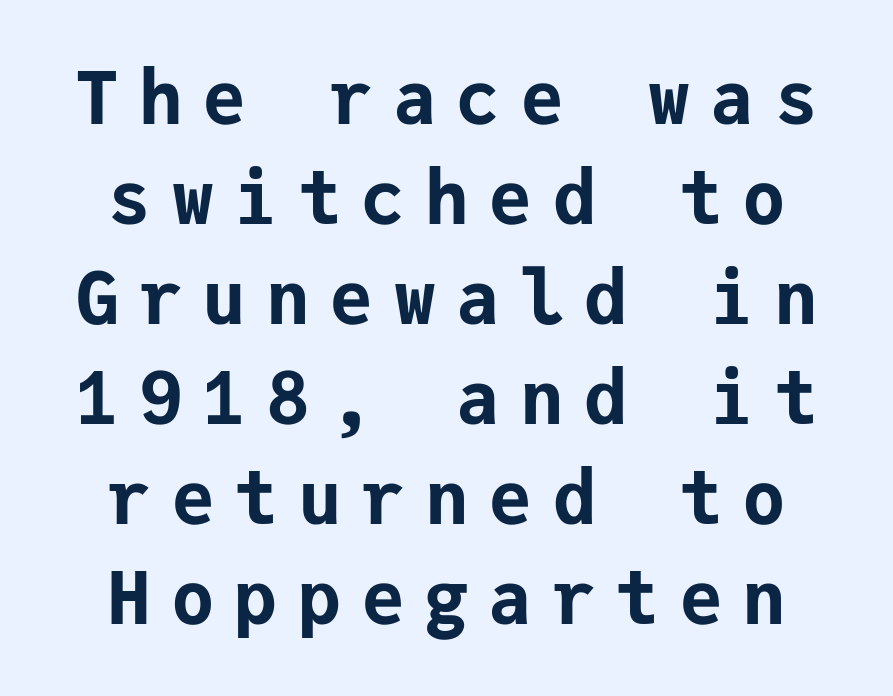
Q: Is the text bold? A: Yes.
Q: Is the text italic (slanted)? A: No, it is upright.
Q: Is the typeface a serif or a sans-serif typeface? A: Sans-serif.
Q: Is the text underlined? A: No.
Q: Is the spacing between letters normal or unusually wide? A: Unusually wide.
Q: Is the spacing between lines tight, normal or loose? A: Normal.
Q: Width (condensed, normal, or wide)? A: Normal.
Q: Stroke contrast? A: Low.
Q: x-height? A: Medium.
Q: Monospaced? A: Yes.
